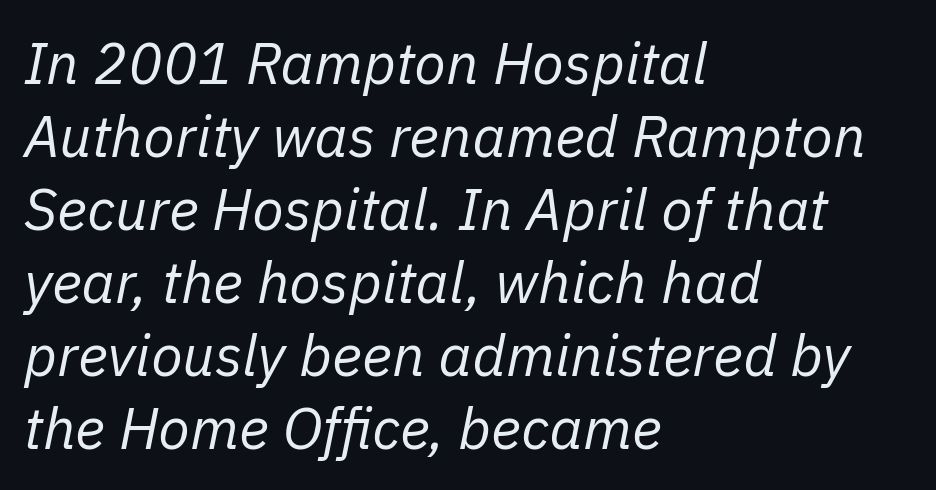
Q: Is the text bold? A: No.
Q: Is the text italic (slanted)? A: Yes, it leans right by about 11 degrees.
Q: Is the text underlined? A: No.
Q: How is the paragraph aligned? A: Left-aligned.
Q: Is the spacing between letters normal or unusually wide? A: Normal.
Q: Is the spacing between lines tight, normal or loose? A: Normal.
Q: Width (condensed, normal, or wide)? A: Normal.
Q: Stroke contrast? A: Low.
Q: x-height? A: Medium.
Q: Monospaced? A: No.
